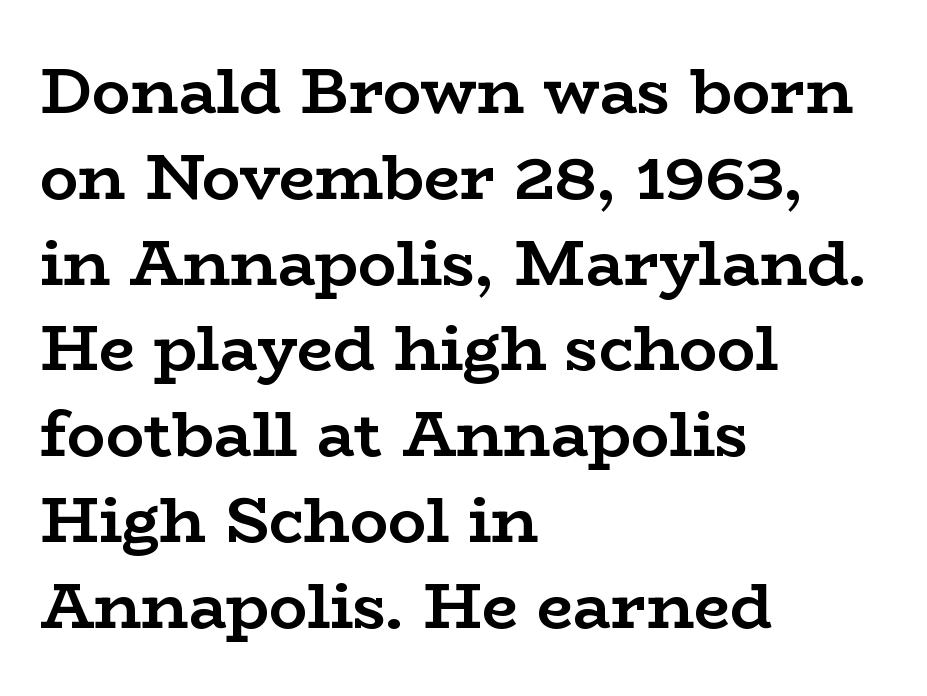
Q: Is the text bold? A: Yes.
Q: Is the text italic (slanted)? A: No, it is upright.
Q: Is the typeface a serif or a sans-serif typeface? A: Serif.
Q: Is the text underlined? A: No.
Q: How is the paragraph aligned? A: Left-aligned.
Q: Is the spacing between letters normal or unusually wide? A: Normal.
Q: Is the spacing between lines tight, normal or loose? A: Normal.
Q: Width (condensed, normal, or wide)? A: Wide.
Q: Stroke contrast? A: Low.
Q: x-height? A: Medium.
Q: Monospaced? A: No.
